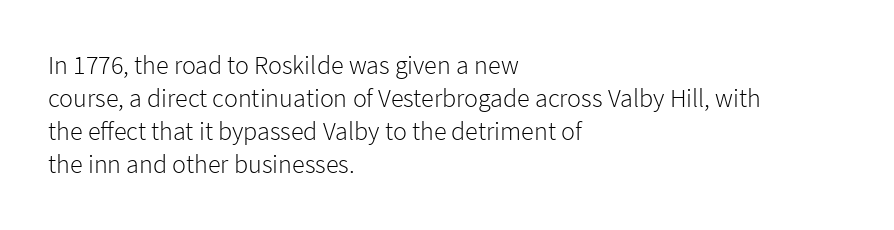
{"italic": "no", "bold": "no", "underline": "no", "align": "left", "line_spacing": "normal", "line_spacing_ratio": 1.27, "letter_spacing": "normal", "letter_spacing_em": 0.0, "glyph_px": 26}
